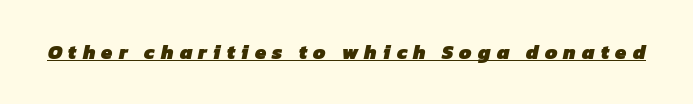
The image shows 20 px bold type; set unusually wide letter spacing (+0.31 em), underlined.
